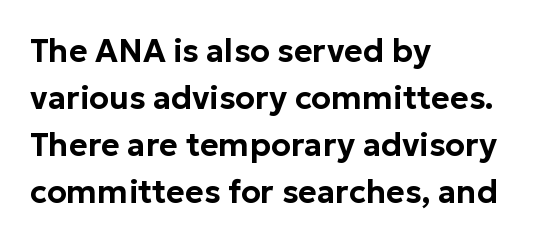
The image shows 32 px sans-serif type, upright; set left-aligned, normal line spacing (1.47x), normal letter spacing, not underlined; low stroke contrast and a medium x-height.
